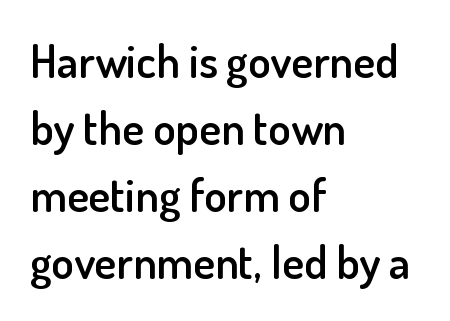
Q: Is the text bold? A: Semi-bold.
Q: Is the text italic (slanted)? A: No, it is upright.
Q: Is the typeface a serif or a sans-serif typeface? A: Sans-serif.
Q: Is the text underlined? A: No.
Q: How is the paragraph aligned? A: Left-aligned.
Q: Is the spacing between letters normal or unusually wide? A: Normal.
Q: Is the spacing between lines tight, normal or loose? A: Normal.
Q: Width (condensed, normal, or wide)? A: Normal.
Q: Stroke contrast? A: Low.
Q: x-height? A: Small.
Q: Monospaced? A: No.
